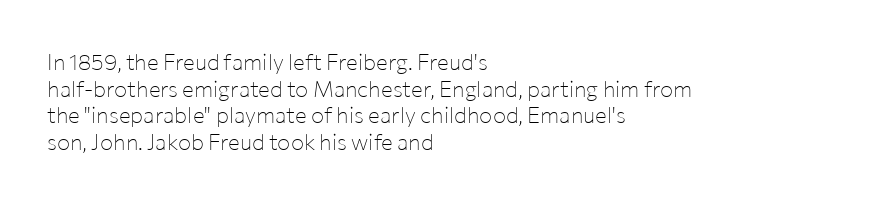
The image shows 22 px text type, upright; set left-aligned, line spacing 1.21x, normal letter spacing, not underlined.
